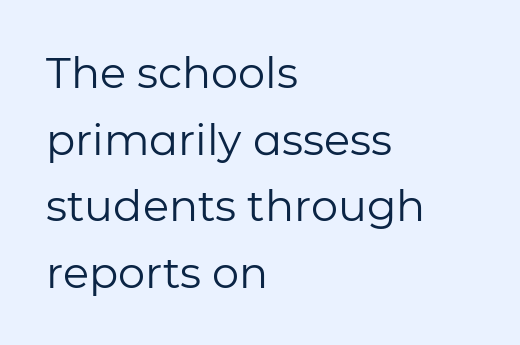
Nothing sits at the stroke ends, so this counts as sans-serif. The letters advance in unequal steps, a hallmark of proportional type. Here the glyphs are tracked normally, forming tight word shapes. The lettering stays uniformly vertical, giving the passage a roman look. The face looks like a standard text weight, possibly lighter. This rendering uses left alignment, leaving the right contour irregular.
